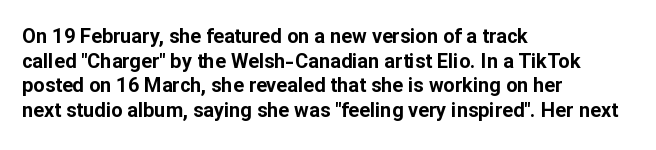
The image shows 20 px bold type, upright; set left-aligned, line spacing 1.23x, normal letter spacing, not underlined.
